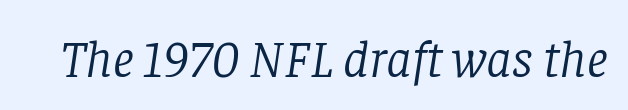
{"serif": "yes", "italic": "yes", "lean": "right", "slant_degrees": 8, "bold": "no", "weight": "light", "width": "normal", "stroke_contrast": "low", "x_height": "large", "monospaced": "no", "underline": "no", "letter_spacing": "normal", "letter_spacing_em": 0.0, "glyph_px": 53}
